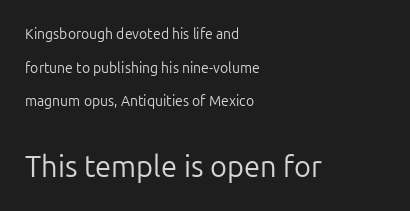
Unlike a traditional serif, this face leaves its strokes unadorned. Varying glyph widths throughout — classic text-font behaviour. Each word holds together tightly as a unit, with standard inter-letter gaps. Bigger letters appear in the bottom chunk; the top chunk is reduced.
